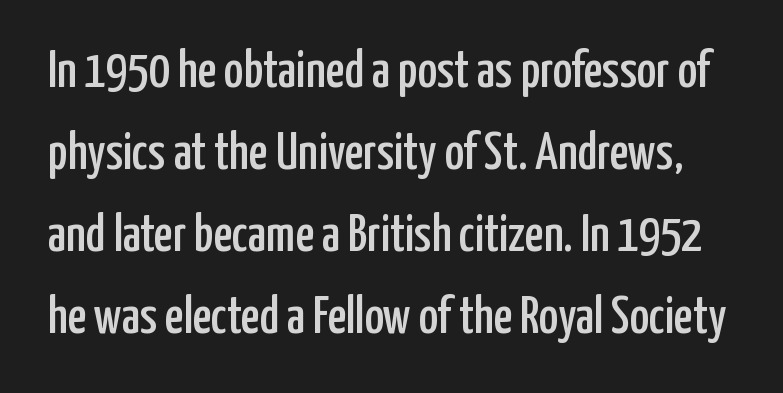
Decoration check: the copy has no underline. Classification — sans serif. Upright lettering throughout. The passage shown has conventional tracking throughout. The space between consecutive lines is moderate. You could not count columns in this text — the font is proportionally spaced.
